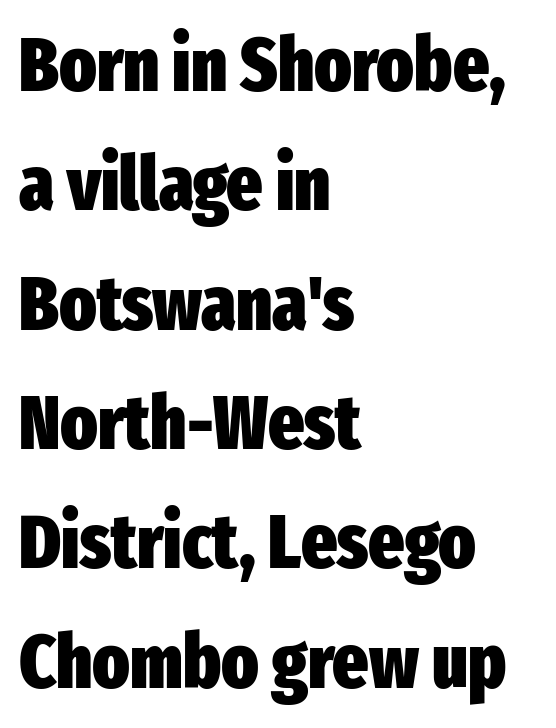
{"serif": "no", "italic": "no", "bold": "yes", "weight": "heavy", "width": "condensed", "stroke_contrast": "low", "x_height": "medium", "monospaced": "no", "underline": "no", "align": "left", "line_spacing": "normal", "line_spacing_ratio": 1.57, "letter_spacing": "normal", "letter_spacing_em": 0.0, "glyph_px": 76}
